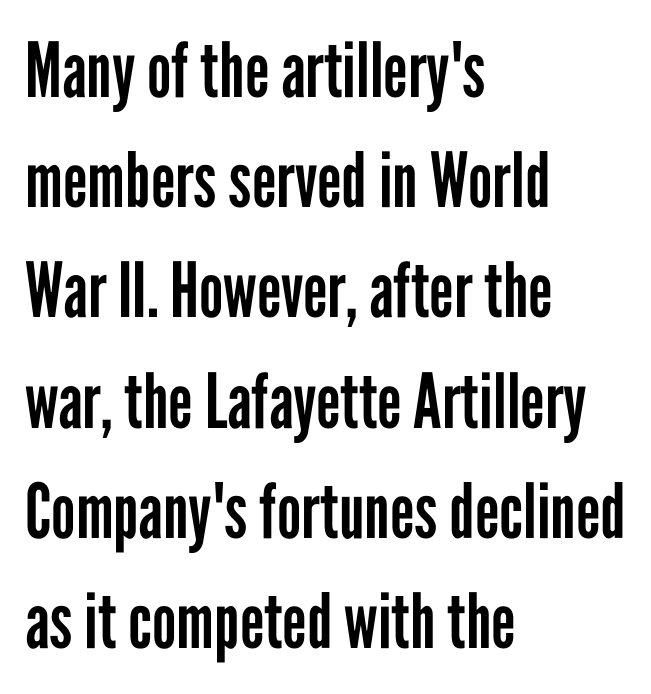
The compositor pushed each line to the left boundary. Normally led — the rows are evenly, conventionally spaced. Do the characters align in a grid? No, the font is proportional. Clear beneath every line of the passage. Ordinary non-slanted type is in use. Is the letter spacing exaggerated? No — it looks like the ordinary default.
